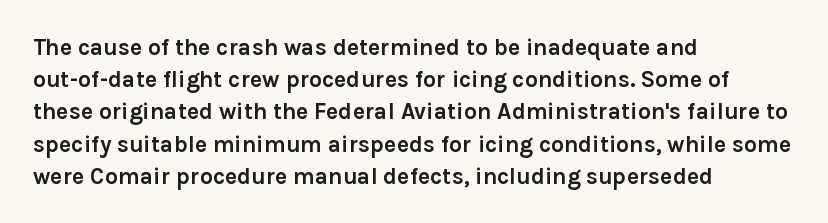
Teacher's note: observe the even left margin — that is flush-left alignment. Tracking here is standard; glyphs follow each other at the usual distance. Horizontal bands of white between lines are of average thickness. Is the type bold? Yes — the strokes are clearly thick and heavy. This is the regular roman posture of the typeface.
